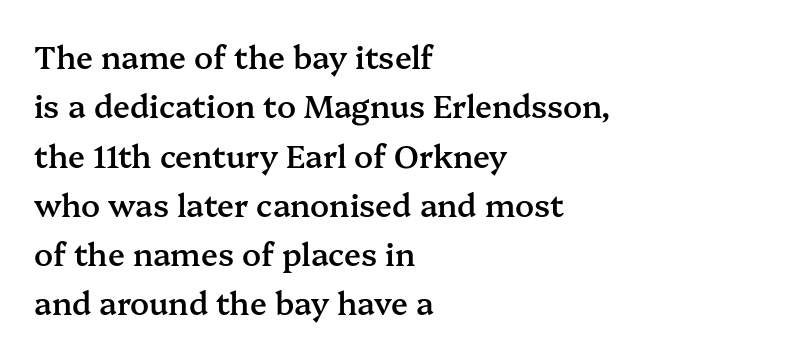
{"serif": "yes", "italic": "no", "bold": "semi", "weight": "semibold", "width": "normal", "stroke_contrast": "medium", "x_height": "medium", "monospaced": "no", "underline": "no", "align": "left", "line_spacing": "normal", "line_spacing_ratio": 1.59, "letter_spacing": "normal", "letter_spacing_em": 0.0, "glyph_px": 31}
